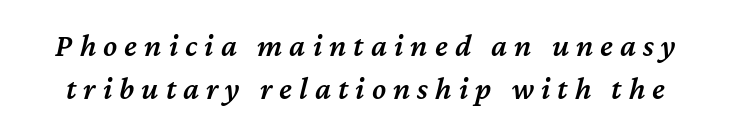
The image shows 32 px semibold type, italic (leaning right); set normal line spacing (1.33x), unusually wide letter spacing (+0.22 em), not underlined; medium stroke contrast and a medium x-height.
